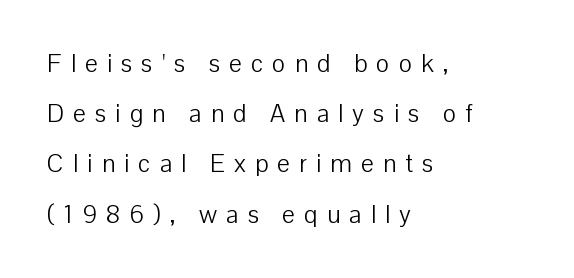
A bare baseline throughout the passage. Posture: vertical. Spacing between characters has been opened up far beyond the box default. Short and long lines alike share a common starting point at left.
